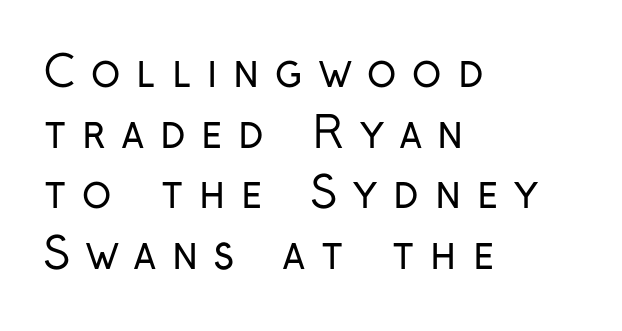
The image shows 43 px regular-weight, condensed sans-serif type, upright; set left-aligned, normal line spacing (1.41x), unusually wide letter spacing (+0.37 em), not underlined; low stroke contrast and a medium x-height.
